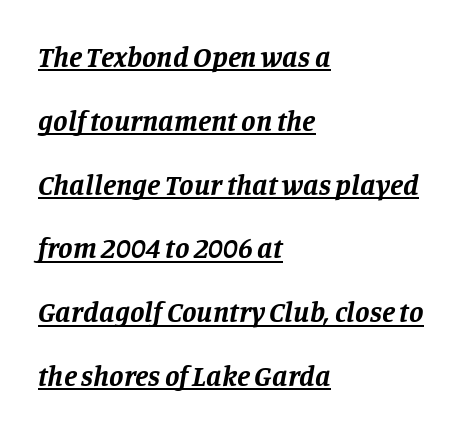
This is serif lettering, the kind often seen in printed books. A dark, heavy texture on the line: the type is bold. There's an unmistakable incline to the writing here. The rendered words wear a rule along their underside. The rendering uses natural spacing where letterforms have individual widths.
